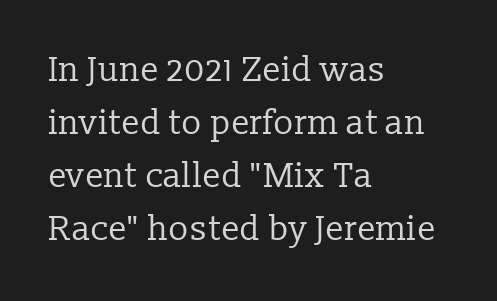
The image shows 34 px regular-weight serif type, upright; set left-aligned, normal line spacing (1.56x), normal letter spacing, not underlined; low stroke contrast and a medium x-height.
